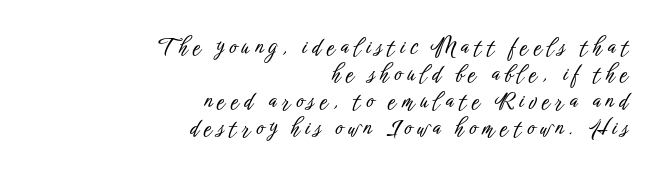
Q: Is the text italic (slanted)? A: Yes.
Q: Is the text underlined? A: No.
Q: How is the paragraph aligned? A: Right-aligned.
Q: Is the spacing between letters normal or unusually wide? A: Unusually wide.
